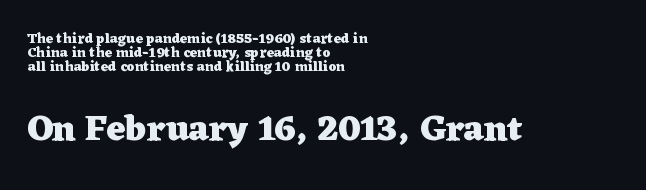
The rendering keeps characters at their native spacing. This sample uses a serif face. Summary of weight: heavy, a full bold. Notice how the passage keeps a crisp vertical edge on the left only.
